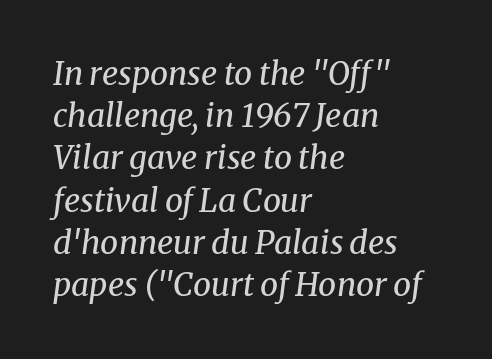
The image shows 32 px regular-weight serif type, italic (leaning right); set left-aligned, normal line spacing (1.32x), normal letter spacing, not underlined; medium stroke contrast and a medium x-height.
